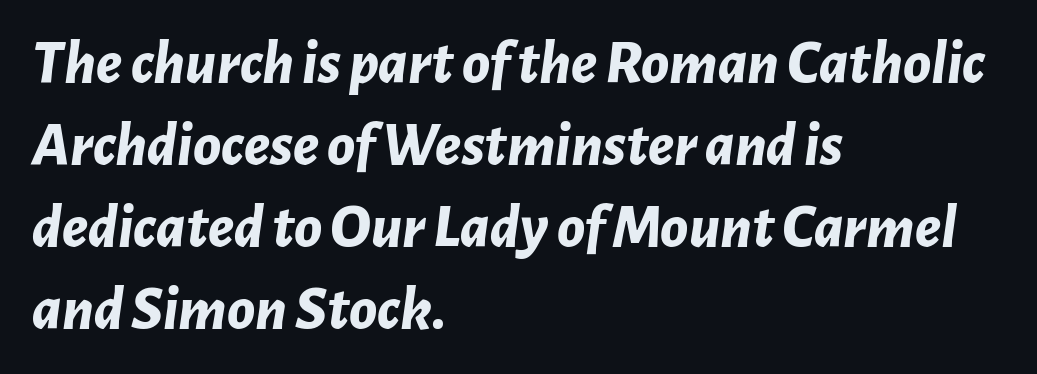
{"italic": "yes", "lean": "right", "slant_degrees": 7, "bold": "yes", "weight": "bold", "width": "normal", "stroke_contrast": "low", "x_height": "medium", "monospaced": "no", "underline": "no", "align": "left", "line_spacing": "normal", "line_spacing_ratio": 1.3, "letter_spacing": "normal", "letter_spacing_em": 0.0, "glyph_px": 63}
